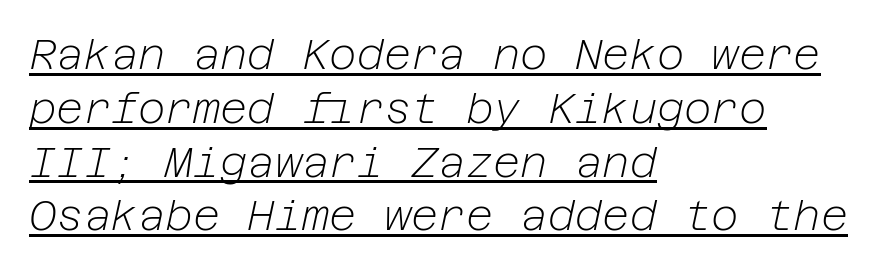
The image shows 42 px light type, italic (leaning right); set left-aligned, normal line spacing (1.28x), normal letter spacing, underlined; low stroke contrast and a medium x-height.
